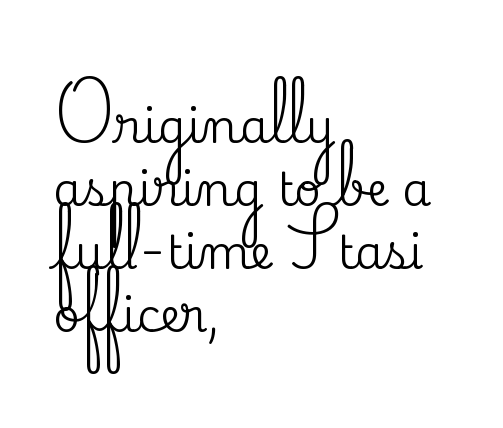
The image shows 46 px serif type, upright; set left-aligned, normal line spacing (1.37x), normal letter spacing, not underlined; medium stroke contrast and a small x-height.
